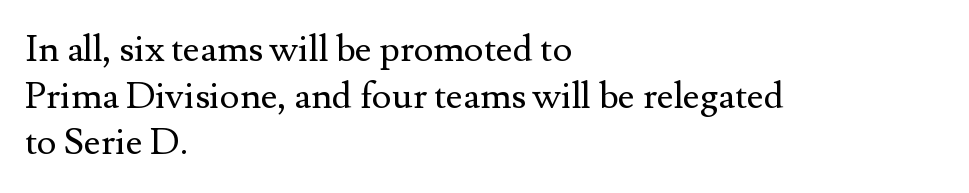
The image shows 37 px regular-weight serif type, upright; set left-aligned, normal line spacing (1.26x), normal letter spacing, not underlined; medium stroke contrast and a small x-height.
